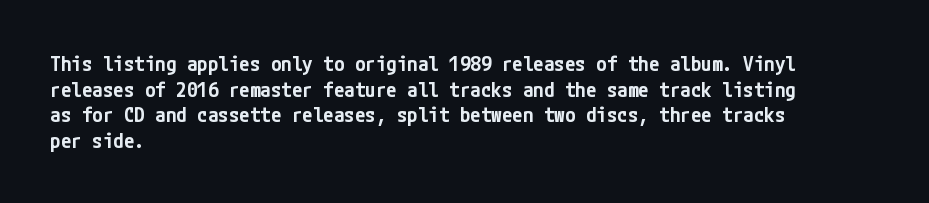
The image shows 21 px text type, upright; set left-aligned, line spacing 1.22x, normal letter spacing, not underlined.
